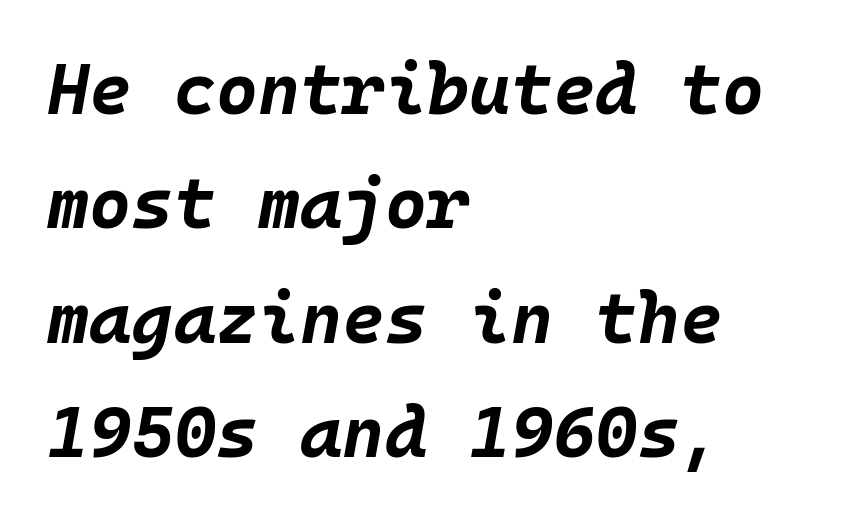
Short note: letters normally spaced. Students, observe: this is what conventionally led text looks like. Compared with ordinary roman type, these characters are visibly tilted. The gap between lines stays unmarked. Where is the straight margin? On the left. A dark, heavy texture on the line: the type is bold.
